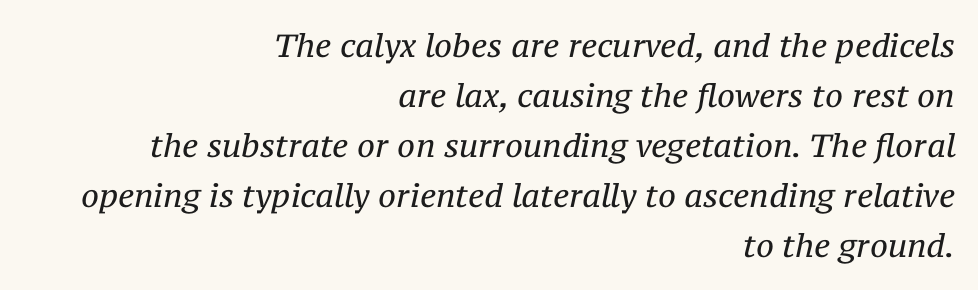
{"serif": "yes", "italic": "yes", "lean": "right", "slant_degrees": 12, "bold": "no", "weight": "regular", "width": "normal", "stroke_contrast": "medium", "x_height": "medium", "monospaced": "no", "underline": "no", "align": "right", "line_spacing": "normal", "line_spacing_ratio": 1.56, "letter_spacing": "normal", "letter_spacing_em": 0.0, "glyph_px": 32}
